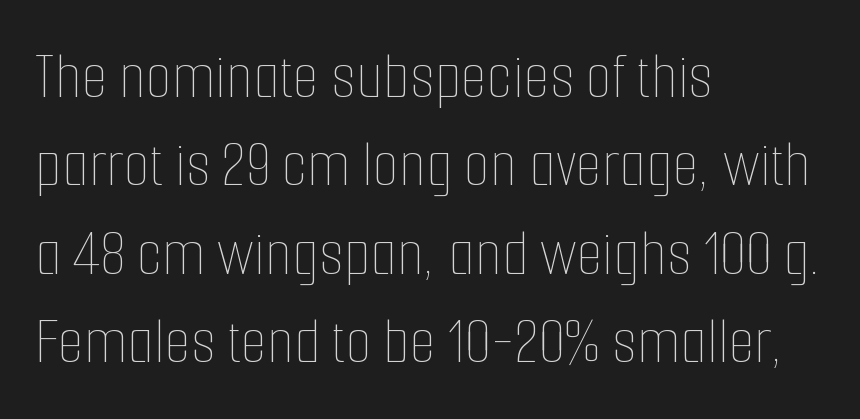
The rendering keeps characters at their native spacing. Horizontal bands of white between lines are of average thickness. The lettering holds an erect, upright posture throughout. A student would call this left alignment; a typographer would say flush left, rag right. Note the varied advance widths — an 'i' is clearly narrower than an 'm'.
